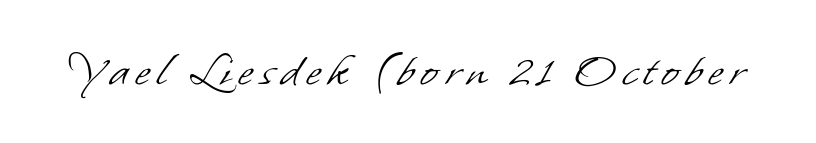
Q: Is the text bold? A: No.
Q: Is the typeface a serif or a sans-serif typeface? A: Sans-serif.
Q: Is the text underlined? A: No.
Q: Width (condensed, normal, or wide)? A: Normal.
Q: Stroke contrast? A: Low.
Q: x-height? A: Small.
Q: Monospaced? A: No.
